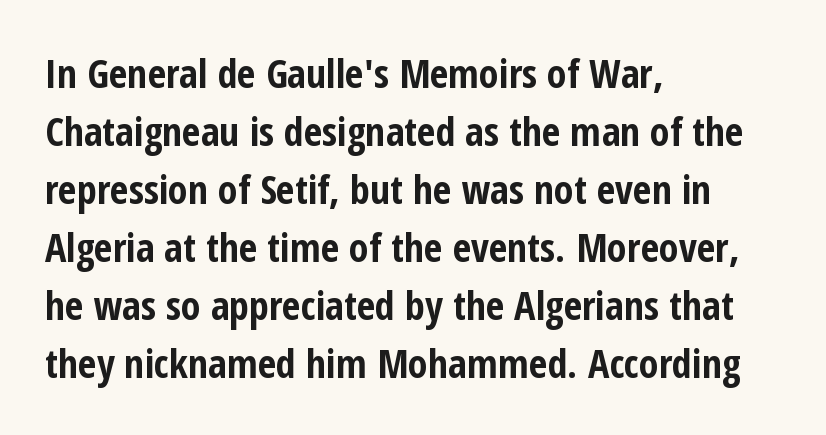
The image shows 40 px bold, condensed sans-serif type, upright; set left-aligned, normal line spacing (1.45x), normal letter spacing, not underlined; low stroke contrast and a medium x-height.
